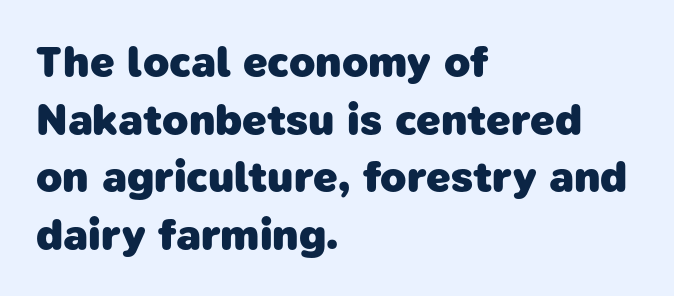
The image shows 43 px heavy sans-serif type; set left-aligned, normal line spacing (1.34x), normal letter spacing, not underlined; low stroke contrast and a medium x-height.
